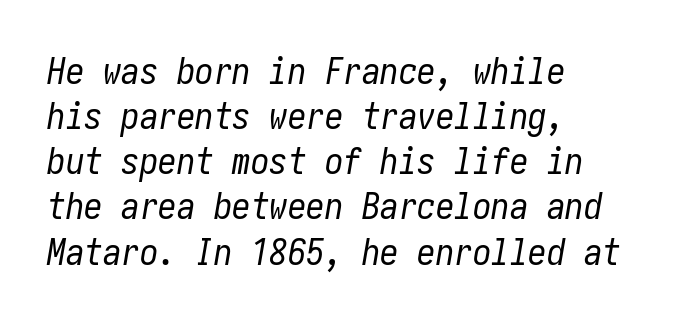
Has an underline been added? It has not. The face looks like a standard text weight, possibly lighter. Casual observation: everything's shoved over to the left. Spacing between characters is what you'd get straight out of the box.
